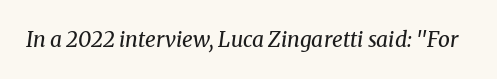
{"italic": "yes", "lean": "right", "slant_degrees": 8, "bold": "no", "underline": "no", "letter_spacing": "normal", "letter_spacing_em": 0.0, "glyph_px": 21}
